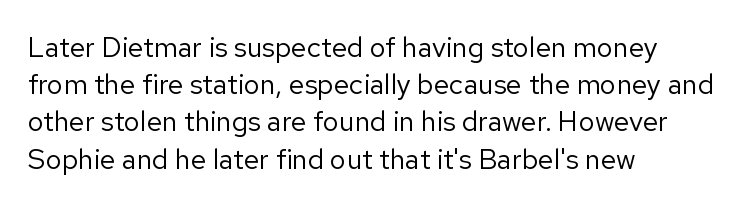
The image shows 28 px regular-weight sans-serif type, upright; set left-aligned, normal line spacing (1.33x), normal letter spacing, not underlined; low stroke contrast and a medium x-height.
